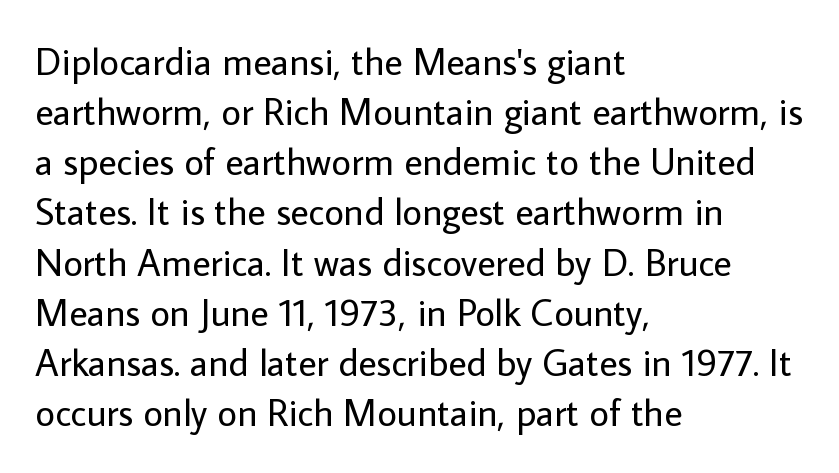
Q: Is the text bold? A: No.
Q: Is the text italic (slanted)? A: No, it is upright.
Q: Is the typeface a serif or a sans-serif typeface? A: Sans-serif.
Q: Is the text underlined? A: No.
Q: How is the paragraph aligned? A: Left-aligned.
Q: Is the spacing between letters normal or unusually wide? A: Normal.
Q: Is the spacing between lines tight, normal or loose? A: Normal.
Q: Width (condensed, normal, or wide)? A: Normal.
Q: Stroke contrast? A: Low.
Q: x-height? A: Medium.
Q: Monospaced? A: No.
